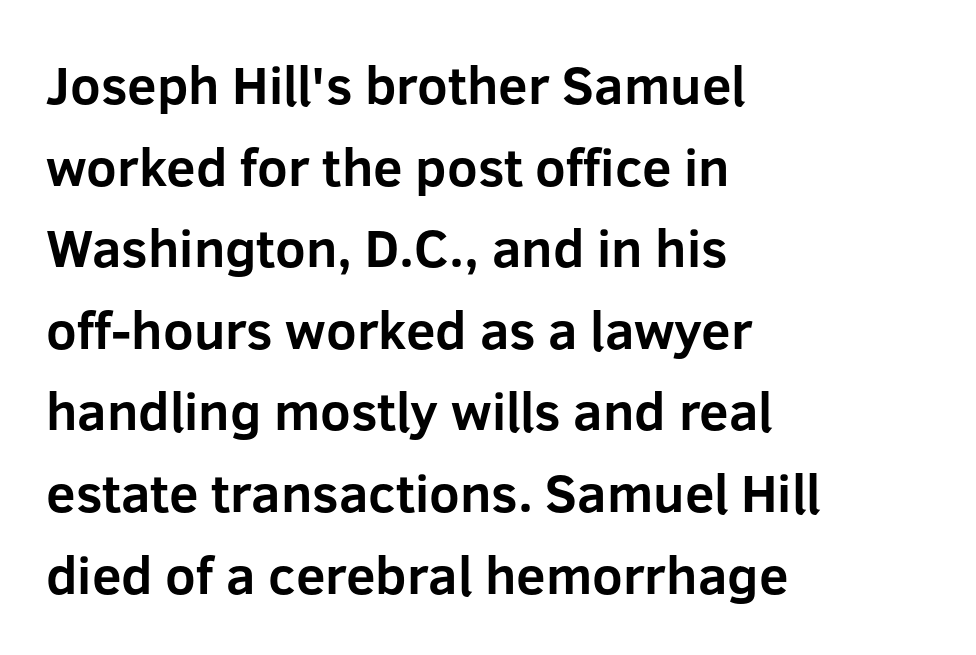
The image shows 53 px bold sans-serif type, upright; set left-aligned, normal line spacing (1.54x), normal letter spacing, not underlined; low stroke contrast and a medium x-height.
